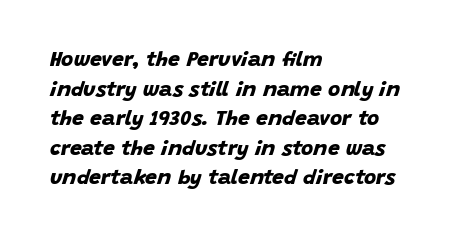
This sample uses plain, unmodified letter spacing. Plain, unruled lines of type. Notice how the passage keeps a crisp vertical edge on the left only. The line-height multiplier appears to be the usual default. You'd pick this weight for a headline — it's a proper bold.
